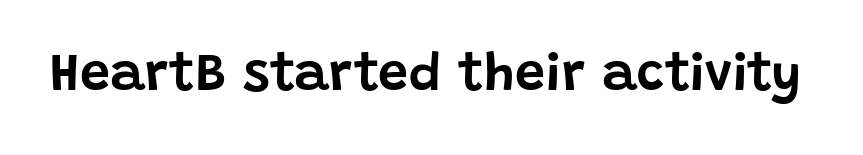
The image shows 54 px sans-serif type, upright; set normal letter spacing, not underlined; low stroke contrast and a large x-height.
